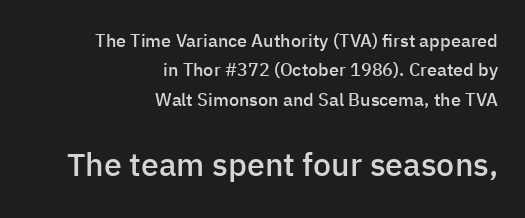
Q: Is the text bold? A: Semi-bold.
Q: Is the text italic (slanted)? A: No, it is upright.
Q: Is the typeface a serif or a sans-serif typeface? A: Sans-serif.
Q: Is the text underlined? A: No.
Q: How is the paragraph aligned? A: Right-aligned.
Q: Is the spacing between letters normal or unusually wide? A: Normal.
Q: Is the spacing between lines tight, normal or loose? A: Normal.
Q: Which block of text is set in a larger size, the first (top) or the second (bottom)? A: The second (bottom) one.
Q: Width (condensed, normal, or wide)? A: Normal.
Q: Stroke contrast? A: Low.
Q: x-height? A: Medium.
Q: Monospaced? A: No.
